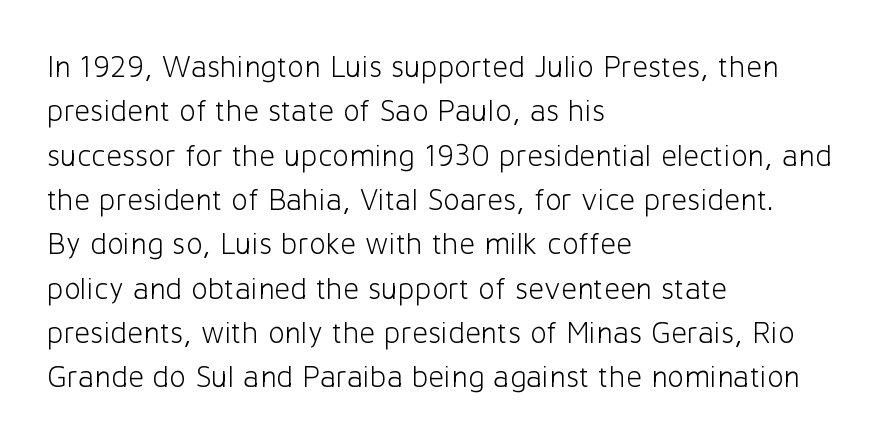
{"serif": "no", "italic": "no", "bold": "no", "weight": "light", "width": "normal", "stroke_contrast": "low", "x_height": "medium", "monospaced": "no", "underline": "no", "align": "left", "line_spacing": "normal", "line_spacing_ratio": 1.43, "letter_spacing": "normal", "letter_spacing_em": 0.0, "glyph_px": 31}
